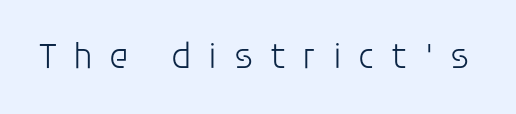
{"serif": "no", "italic": "no", "bold": "no", "weight": "light", "width": "normal", "stroke_contrast": "low", "x_height": "large", "monospaced": "no", "underline": "no", "letter_spacing": "wide", "letter_spacing_em": 0.42, "glyph_px": 37}
